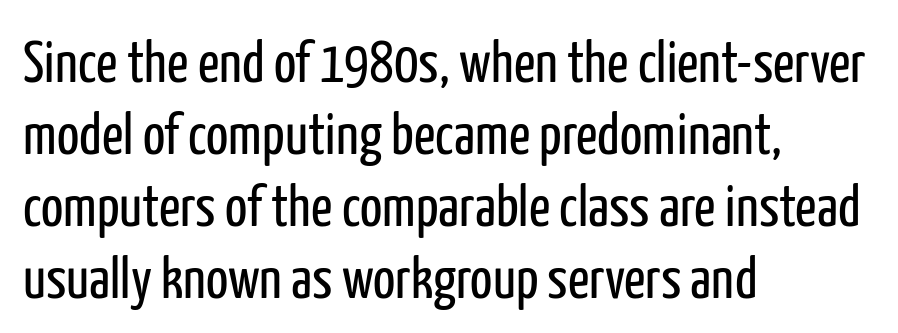
The image shows 59 px regular-weight, condensed sans-serif type, upright; set left-aligned, line spacing 1.22x, normal letter spacing, not underlined; low stroke contrast and a medium x-height.
